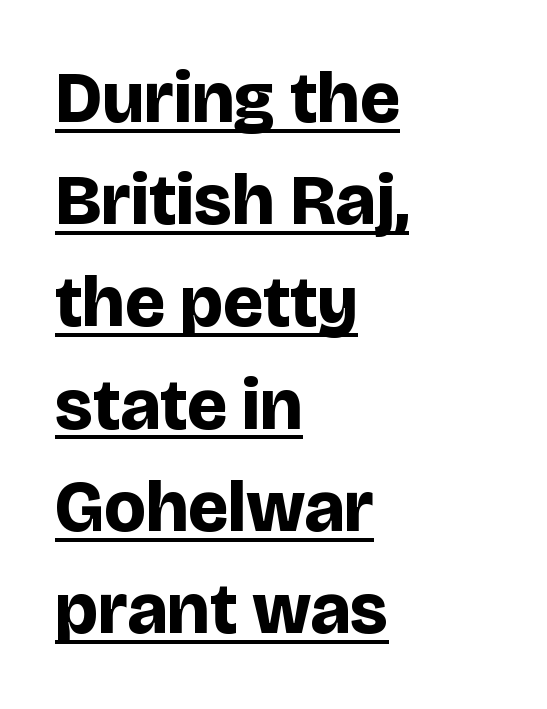
Reading down the block, your eye returns to a fixed left position each line. The vertical gap from one line to the next is medium. Ascenders rise straight up at ninety degrees. Here the designer chose a conventional face with non-uniform glyph widths.
